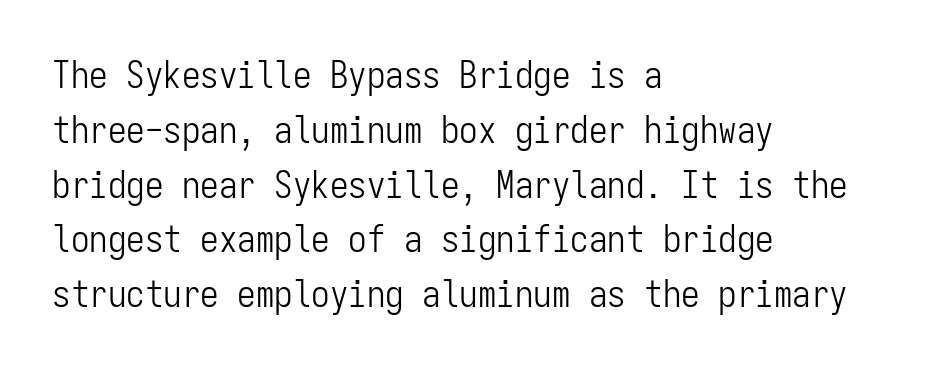
The image shows 37 px light, condensed sans-serif type, upright, monospaced; set left-aligned, normal line spacing (1.48x), normal letter spacing, not underlined; low stroke contrast and a medium x-height.
